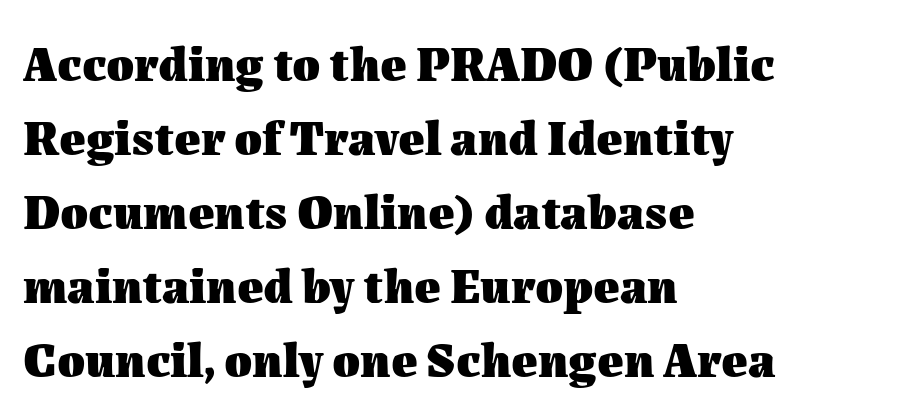
Q: Is the text bold? A: Yes.
Q: Is the text italic (slanted)? A: No, it is upright.
Q: Is the text underlined? A: No.
Q: How is the paragraph aligned? A: Left-aligned.
Q: Is the spacing between letters normal or unusually wide? A: Normal.
Q: Is the spacing between lines tight, normal or loose? A: Normal.
Q: Width (condensed, normal, or wide)? A: Normal.
Q: Stroke contrast? A: Medium.
Q: x-height? A: Medium.
Q: Monospaced? A: No.
